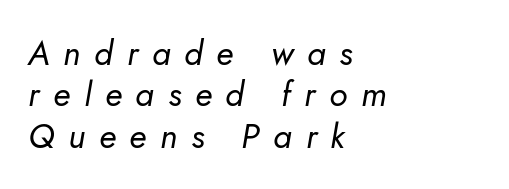
The image shows 34 px regular-weight type, italic (leaning right); set left-aligned, line spacing 1.22x, unusually wide letter spacing (+0.4 em), not underlined; low stroke contrast and a small x-height.
